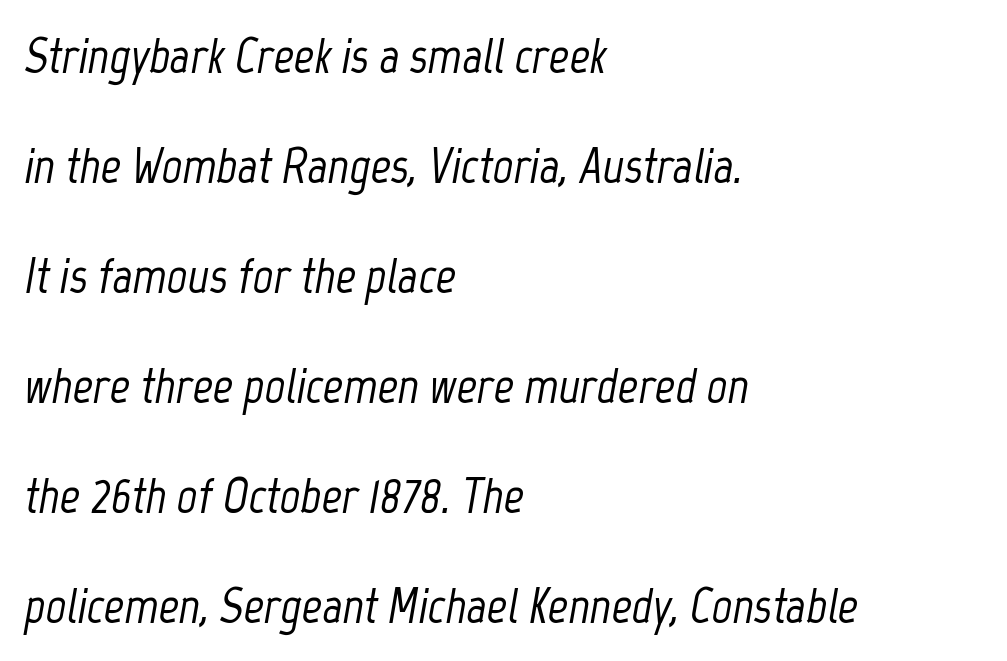
{"italic": "yes", "lean": "right", "slant_degrees": 12, "width": "condensed", "stroke_contrast": "low", "x_height": "medium", "monospaced": "no", "underline": "no", "align": "left", "line_spacing": "loose", "line_spacing_ratio": 2.2, "letter_spacing": "normal", "letter_spacing_em": 0.0, "glyph_px": 50}
